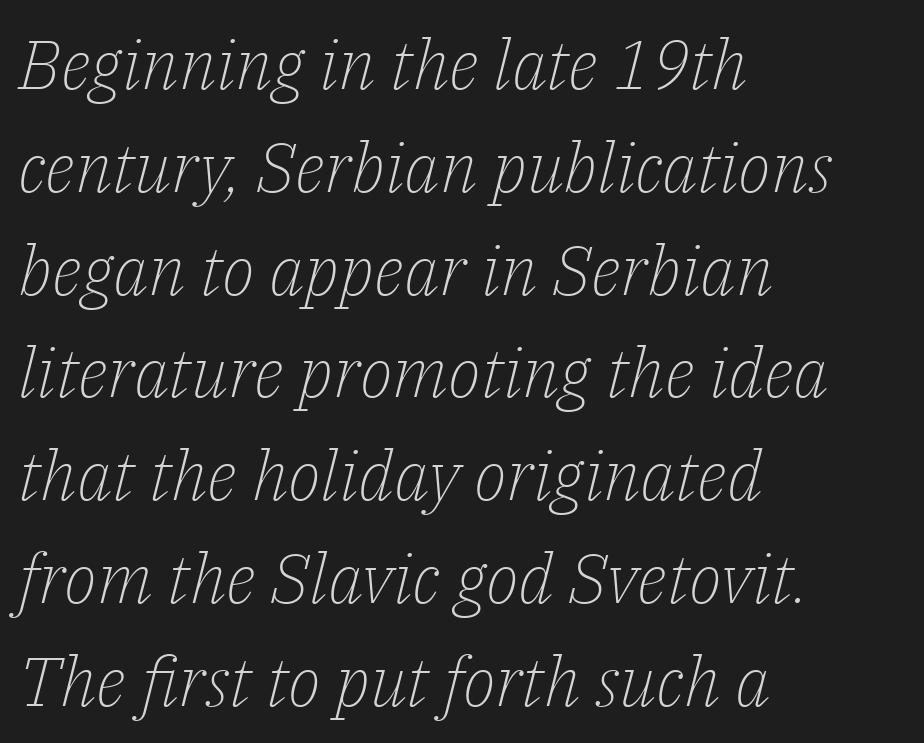
Q: Is the text bold? A: No.
Q: Is the text italic (slanted)? A: Yes, it leans right by about 14 degrees.
Q: Is the typeface a serif or a sans-serif typeface? A: Serif.
Q: Is the text underlined? A: No.
Q: How is the paragraph aligned? A: Left-aligned.
Q: Is the spacing between letters normal or unusually wide? A: Normal.
Q: Is the spacing between lines tight, normal or loose? A: Normal.
Q: Width (condensed, normal, or wide)? A: Normal.
Q: Stroke contrast? A: Low.
Q: x-height? A: Medium.
Q: Monospaced? A: No.
